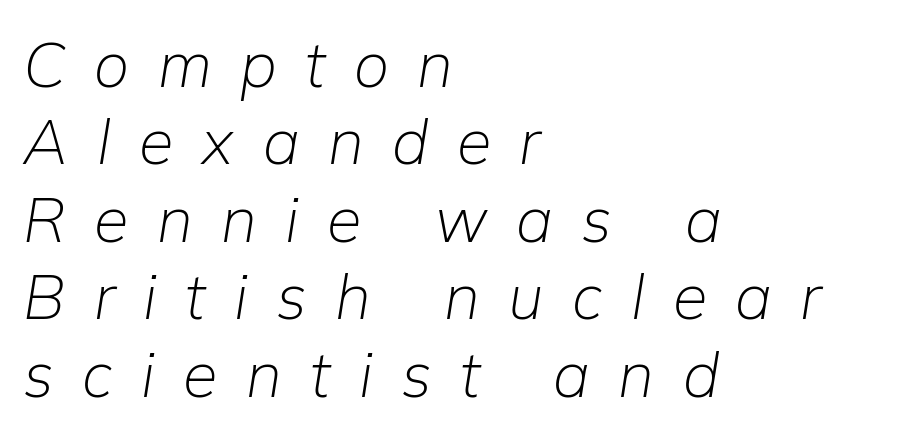
The image shows 63 px light type, italic (leaning right); set left-aligned, line spacing 1.23x, unusually wide letter spacing (+0.45 em), not underlined; low stroke contrast and a medium x-height.
